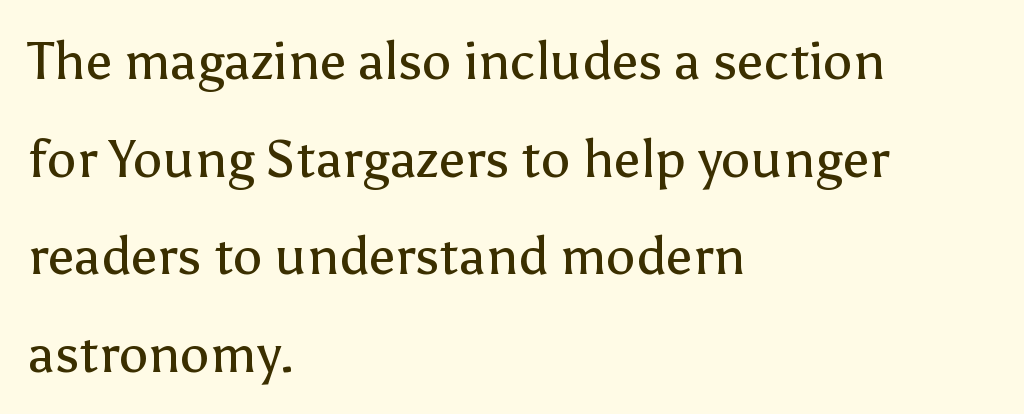
Q: Is the text bold? A: No.
Q: Is the text italic (slanted)? A: No, it is upright.
Q: Is the typeface a serif or a sans-serif typeface? A: Sans-serif.
Q: Is the text underlined? A: No.
Q: How is the paragraph aligned? A: Left-aligned.
Q: Is the spacing between letters normal or unusually wide? A: Normal.
Q: Width (condensed, normal, or wide)? A: Normal.
Q: Stroke contrast? A: Low.
Q: x-height? A: Medium.
Q: Monospaced? A: No.
